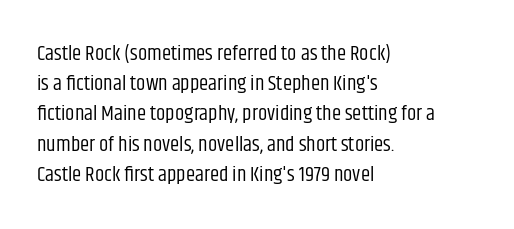
Regarding leading, the lines here are spaced in the standard way. Underline: absent. A classic flush-left, rag-right setting is used for this passage. Every character sits straight up, as roman type does.
